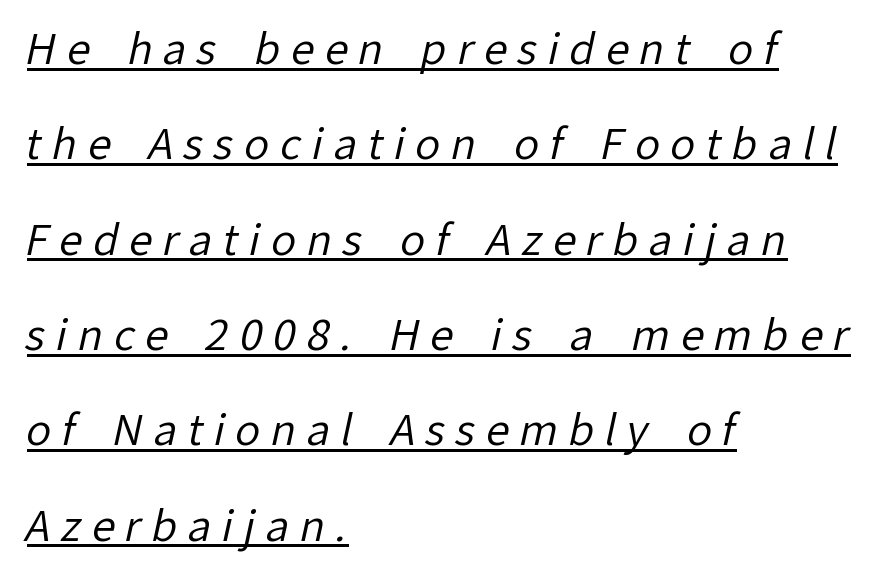
A typesetter would label this face a sans. Each letter keeps its own natural width here, so spacing adapts to shape. Looks like someone drew a line under every word here. Leftover space on each line is placed entirely after the last word.
